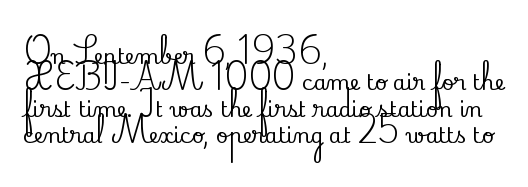
Is there much room between lines? A standard amount, neither cramped nor airy. The line texture is even and compact thanks to regular tracking. In terms of posture, this sample is upright. The paragraph has a hard left edge and a soft right edge. The strip under each line holds only bare page.
